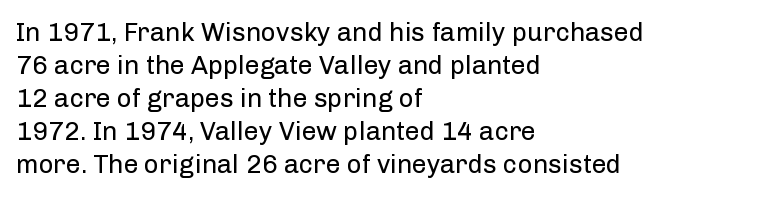
When letters stand straight like this, we call the style roman or upright. These lines sit exactly where default settings would place them. Students, note that the glyphs here touch the page at normal intervals. The passage shown is not bold in any degree. In CSS terms this would be text-align: left. Underlining? Definitely not there.
